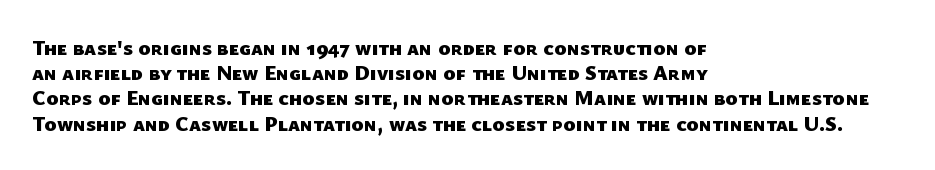
Q: Is the text bold? A: Yes.
Q: Is the text underlined? A: No.
Q: How is the paragraph aligned? A: Left-aligned.
Q: Is the spacing between letters normal or unusually wide? A: Normal.
